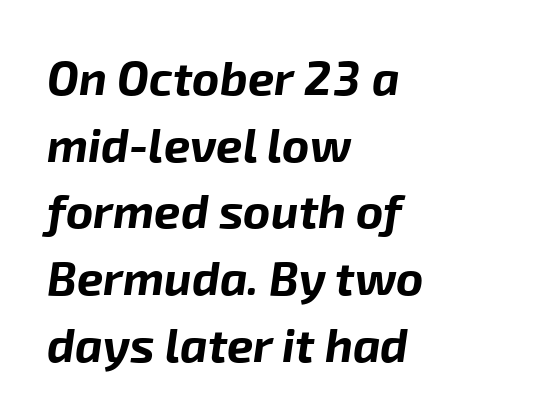
{"italic": "yes", "lean": "right", "slant_degrees": 8, "bold": "yes", "weight": "bold", "width": "normal", "stroke_contrast": "low", "x_height": "medium", "monospaced": "no", "underline": "no", "align": "left", "line_spacing": "normal", "line_spacing_ratio": 1.42, "letter_spacing": "normal", "letter_spacing_em": 0.0, "glyph_px": 47}
